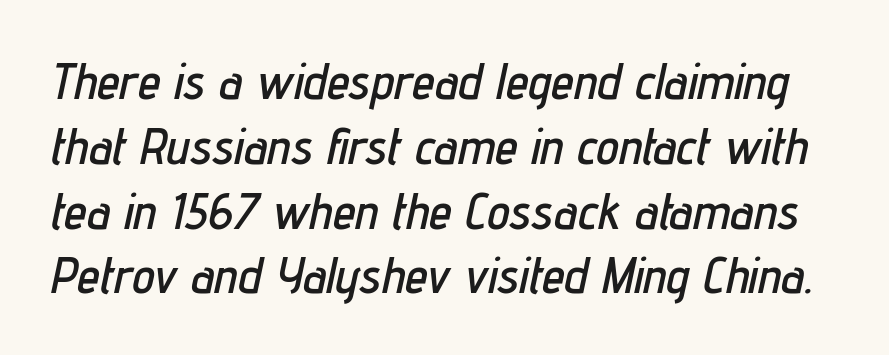
The image shows 51 px condensed type, italic (leaning right); set normal line spacing (1.27x), normal letter spacing, not underlined; low stroke contrast and a medium x-height.
